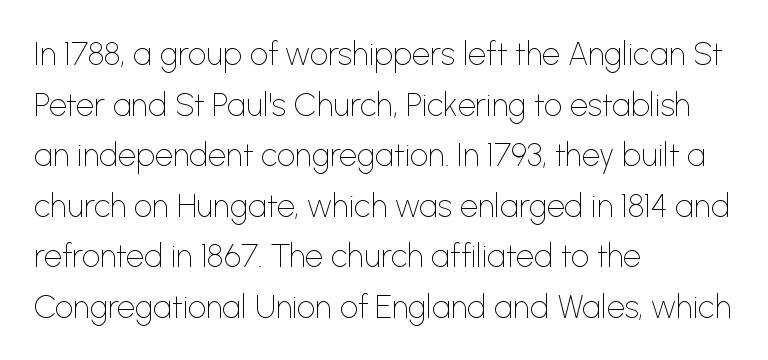
{"serif": "no", "italic": "no", "bold": "no", "weight": "thin", "width": "normal", "stroke_contrast": "low", "x_height": "medium", "monospaced": "no", "underline": "no", "align": "left", "line_spacing": "normal", "line_spacing_ratio": 1.58, "letter_spacing": "normal", "letter_spacing_em": 0.0, "glyph_px": 32}
